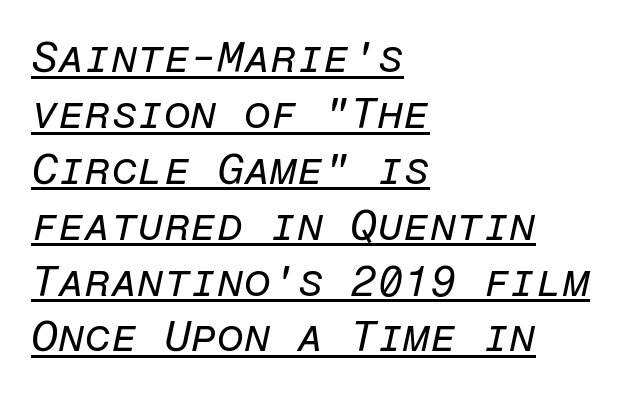
The image shows 43 px regular-weight type, italic (leaning right), monospaced; set left-aligned, normal line spacing (1.3x), normal letter spacing, underlined; low stroke contrast and a medium x-height.
